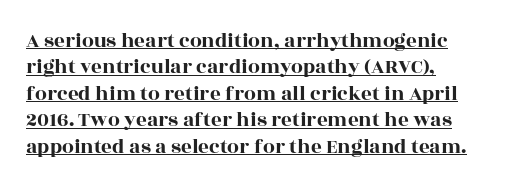
The image shows 21 px text type, upright; set left-aligned, normal line spacing (1.26x), normal letter spacing, underlined.
